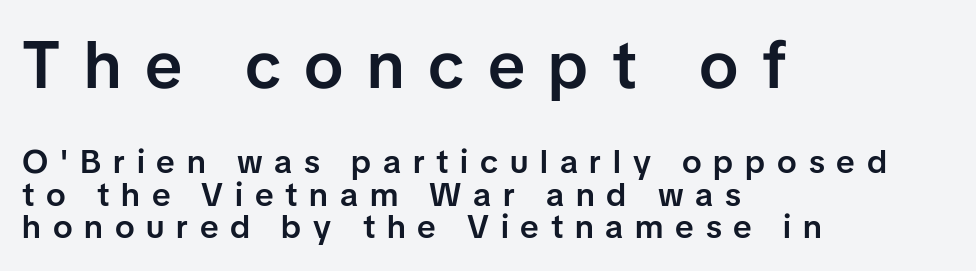
The image shows 66 px semibold sans-serif type, upright; set left-aligned, tight line spacing (0.99x), unusually wide letter spacing (+0.36 em), not underlined; the first (top) block is 2.0x larger; low stroke contrast and a medium x-height.
